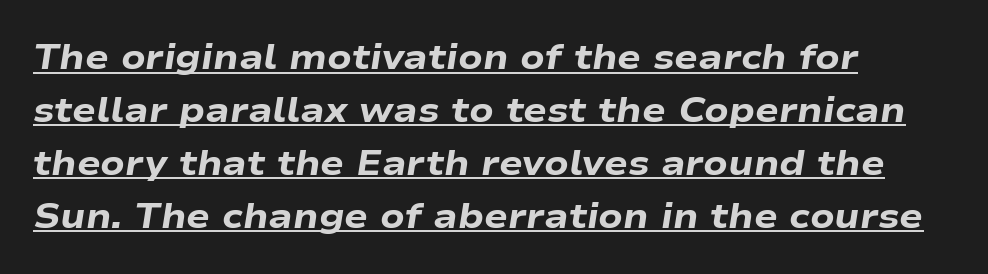
The image shows 35 px heavy, wide type, italic (leaning right); set left-aligned, normal line spacing (1.51x), normal letter spacing, underlined; low stroke contrast and a medium x-height.
